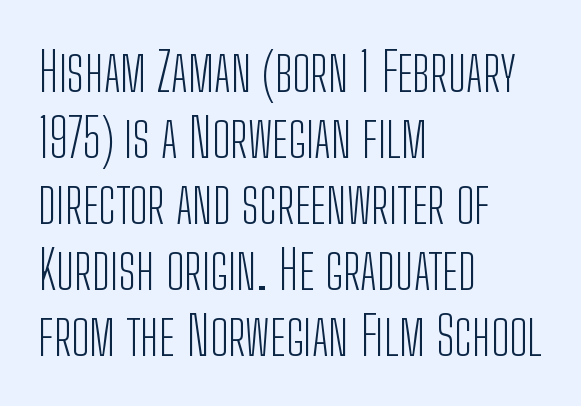
Do the letters lean? They stand straight. Think of a printed novel: that variable character pitch is what you see here. These lines keep a tight, regular rhythm from letter to letter. Honestly, there is no underline to notice here at all. The paragraph shown leans on its left margin.
